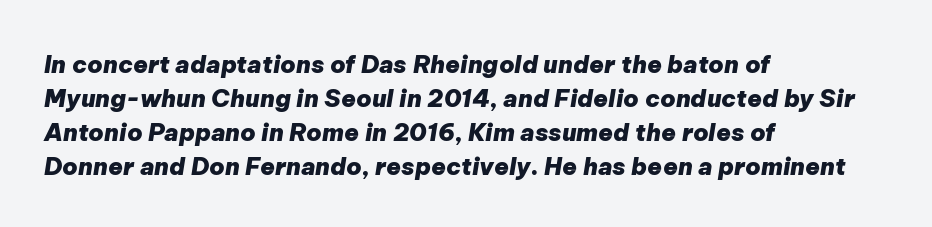
The image shows 24 px bold type, italic (leaning right); set left-aligned, normal line spacing (1.42x), normal letter spacing, not underlined.
